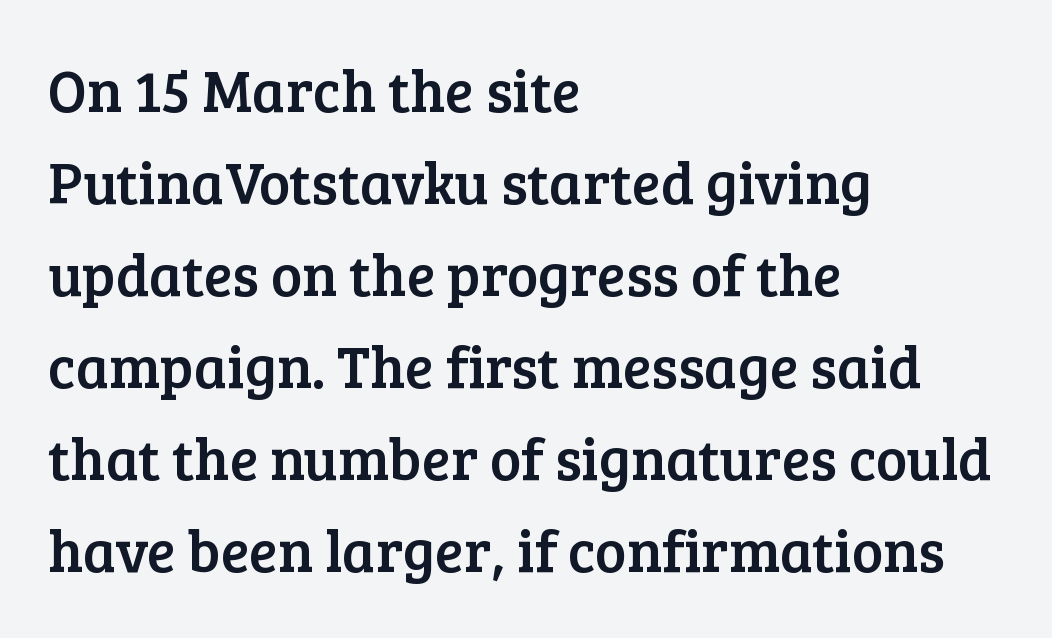
Q: Is the text italic (slanted)? A: No, it is upright.
Q: Is the typeface a serif or a sans-serif typeface? A: Serif.
Q: Is the text underlined? A: No.
Q: How is the paragraph aligned? A: Left-aligned.
Q: Is the spacing between letters normal or unusually wide? A: Normal.
Q: Is the spacing between lines tight, normal or loose? A: Normal.
Q: Width (condensed, normal, or wide)? A: Normal.
Q: Stroke contrast? A: Low.
Q: x-height? A: Medium.
Q: Monospaced? A: No.
